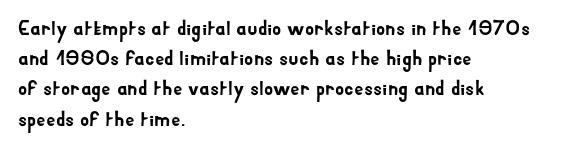
The lines sit at an ordinary, default distance from one another. In terms of posture, this sample is upright. What stands out about the letter spacing? Nothing — it is the standard amount. Leftover space on each line is placed entirely after the last word. Check the space under the baseline: it is left empty.
